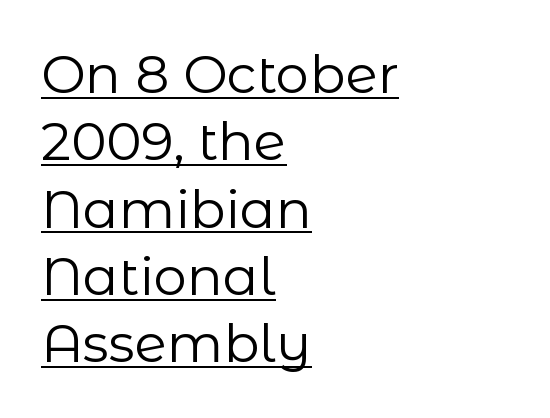
The image shows 53 px regular-weight sans-serif type, upright; set left-aligned, normal line spacing (1.27x), normal letter spacing, underlined; low stroke contrast and a medium x-height.
